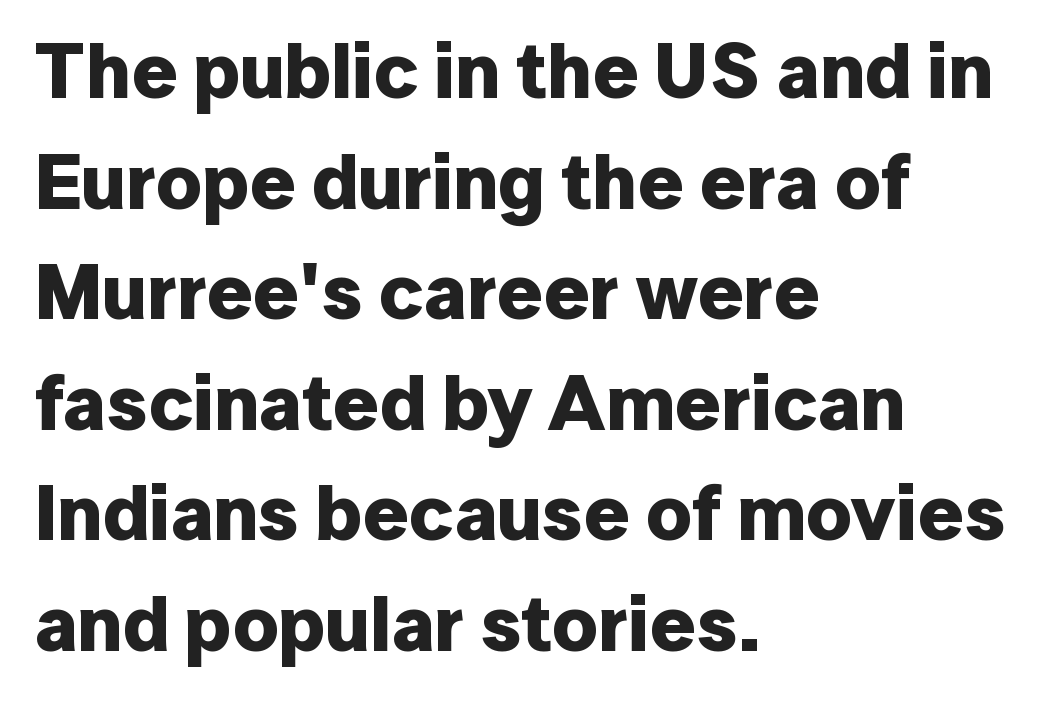
In terms of leading, this rendering sits right in the middle. Vertical strokes here are truly vertical. In terms of letterspacing, this is plain default setting. Which margin do the lines hug? The left one — the right edge is uneven. A sans-serif font was chosen for this passage.
